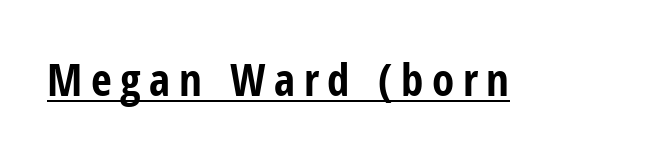
Q: Is the text bold? A: Yes.
Q: Is the text italic (slanted)? A: No, it is upright.
Q: Is the typeface a serif or a sans-serif typeface? A: Sans-serif.
Q: Is the text underlined? A: Yes.
Q: Width (condensed, normal, or wide)? A: Condensed.
Q: Stroke contrast? A: Low.
Q: x-height? A: Medium.
Q: Monospaced? A: No.
